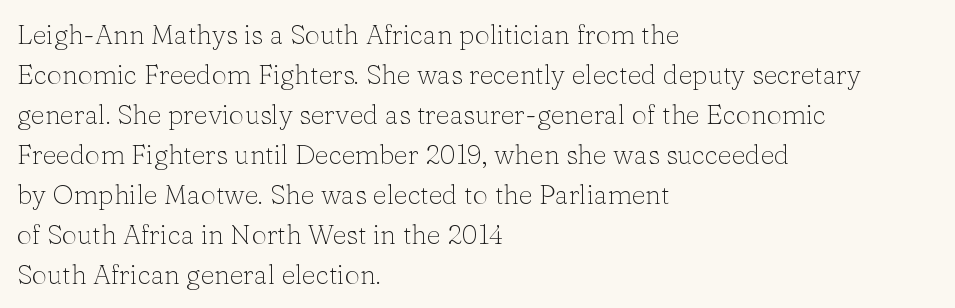
The image shows 27 px text type, upright; set left-aligned, normal line spacing (1.48x), normal letter spacing, not underlined.
